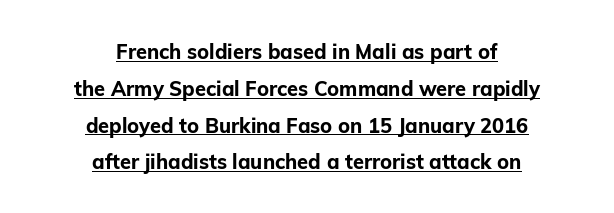
The image shows 20 px bold type, upright; set centered, line spacing 1.84x, normal letter spacing, underlined.
